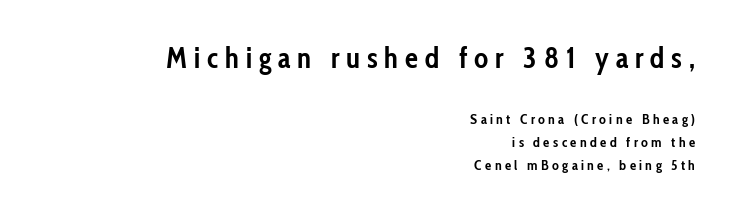
Line spacing here is normal. This is sans-serif lettering, the kind often seen on screens and signage. Think of a printed novel: that variable character pitch is what you see here. How heavy is the stroke? Heavy — this is a bold. Every stem runs plumb, perpendicular to the baseline. Typeset ragged left — the right edge is the straight one.
